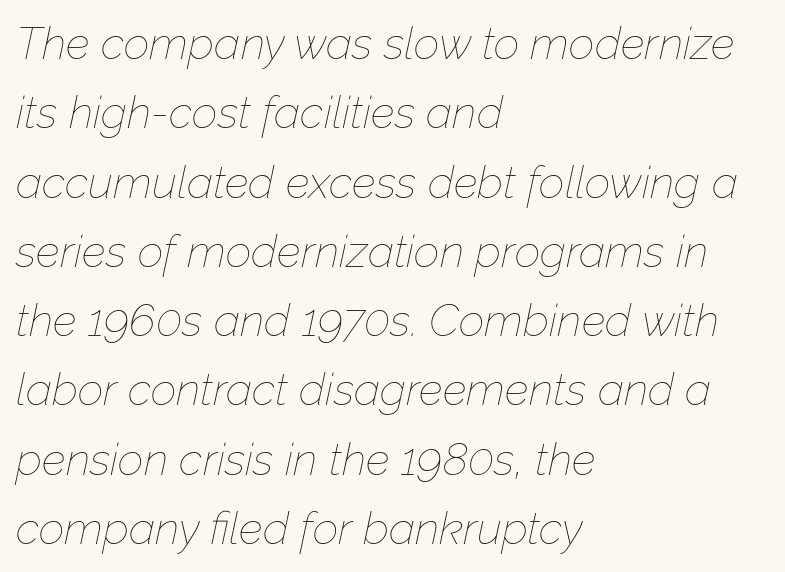
The image shows 45 px thin type, italic (leaning right); set left-aligned, normal line spacing (1.54x), normal letter spacing, not underlined; low stroke contrast and a medium x-height.
